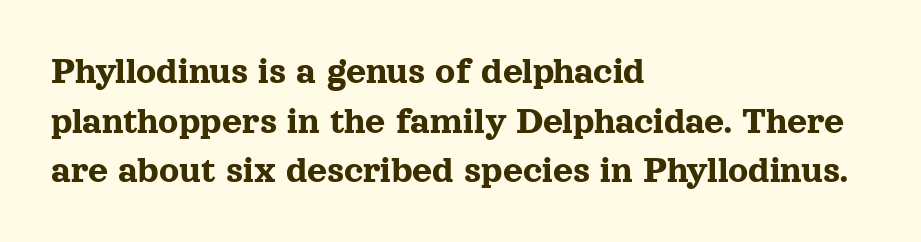
This sample uses an upright cut, with every glyph sitting square on the baseline. A typesetter would call this proportional, since set widths differ per character. Glyph-to-glyph distance matches everyday printed text. Are there feet on the stems? There are — it's a serif. Descenders hang freely into open space. Baseline-to-baseline distance is the conventional proportion of letter height.
